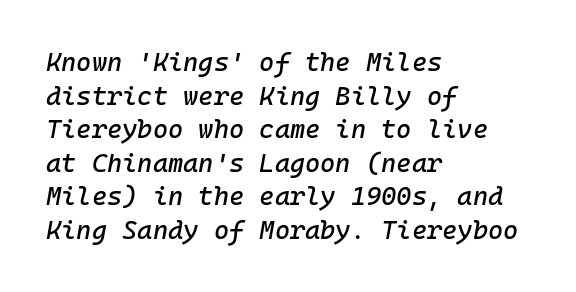
Bare-footed words on every line. There is no visible air inserted between adjacent glyphs. Quick note: italic. Every row of glyphs begins at an identical x-position on the left. This sample keeps an unexceptional amount of space between lines.
